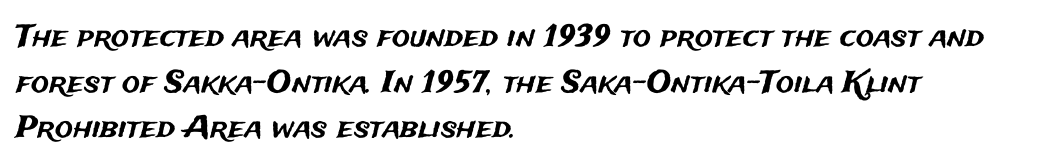
These lines stack with their left ends in a neat column. The horizontal fit of the characters is conventional and even. The strip under each line holds only bare page. You could not count columns in this text — the font is proportionally spaced. The space between consecutive lines is moderate.
